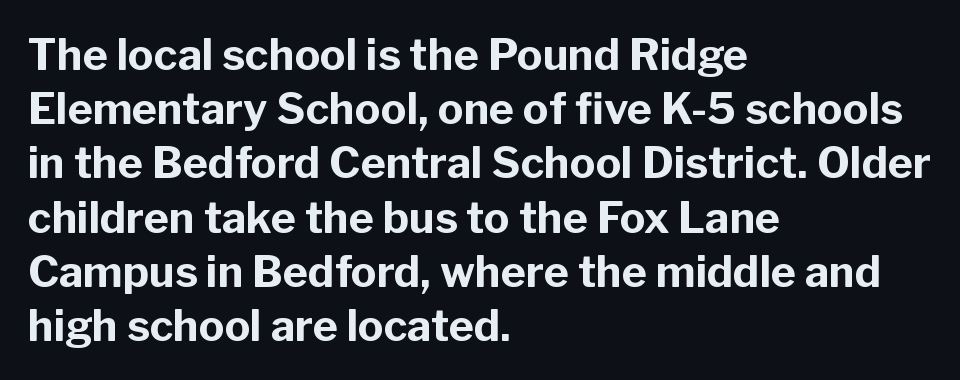
The image shows 43 px bold sans-serif type, upright; set left-aligned, normal line spacing (1.26x), normal letter spacing, not underlined; low stroke contrast and a medium x-height.
